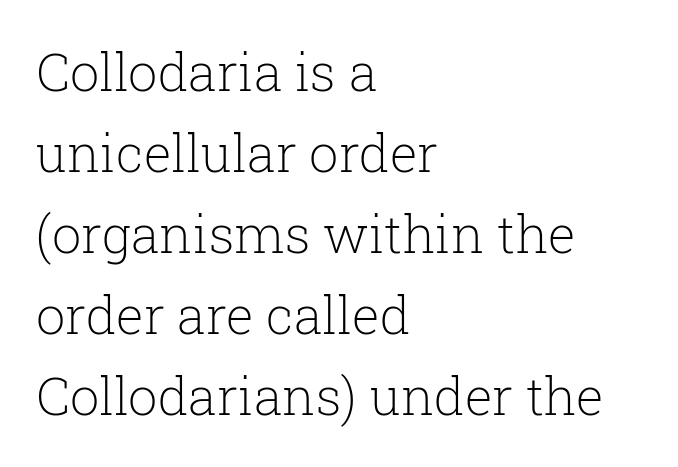
{"serif": "yes", "italic": "no", "bold": "no", "weight": "light", "width": "normal", "stroke_contrast": "low", "x_height": "medium", "monospaced": "no", "underline": "no", "align": "left", "line_spacing": "normal", "line_spacing_ratio": 1.56, "letter_spacing": "normal", "letter_spacing_em": 0.0, "glyph_px": 52}
